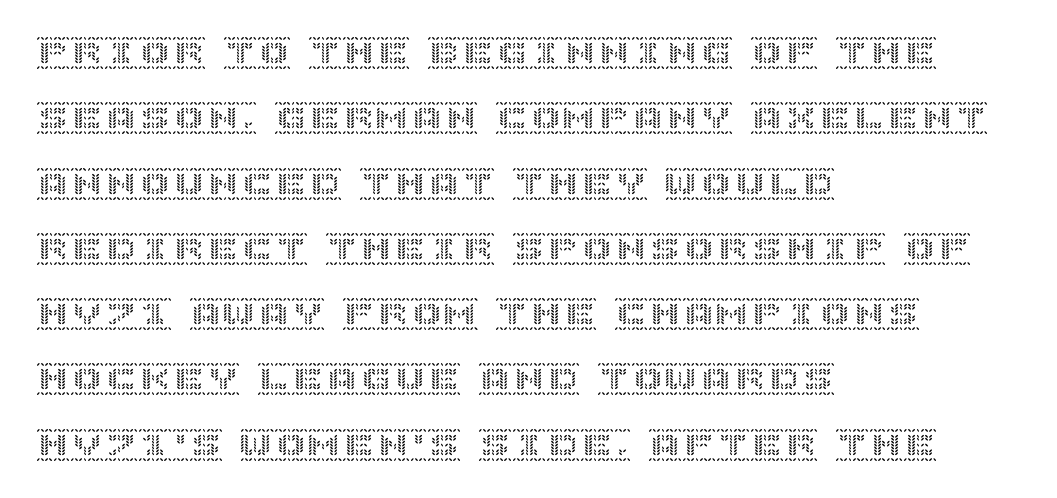
Tall strokes in this sample are plumb rather than angled. The space beneath each line is pristine and unruled. Is the block centered? No — it sits flush against the left margin. Here the glyphs are tracked normally, forming tight word shapes. A great deal of white space separates one row of letters from the next.
